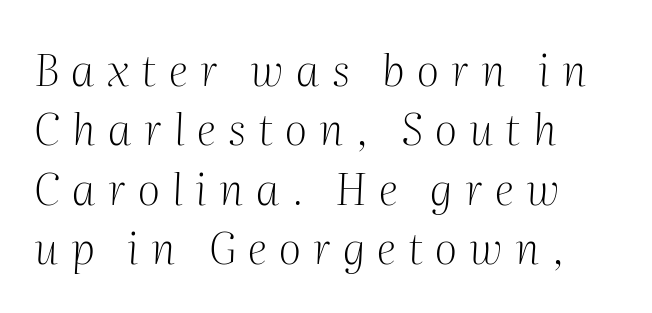
{"serif": "yes", "italic": "yes", "lean": "right", "slant_degrees": 2, "bold": "no", "weight": "light", "width": "normal", "stroke_contrast": "medium", "x_height": "medium", "monospaced": "no", "underline": "no", "align": "left", "line_spacing": "normal", "line_spacing_ratio": 1.35, "letter_spacing": "wide", "letter_spacing_em": 0.28, "glyph_px": 44}
